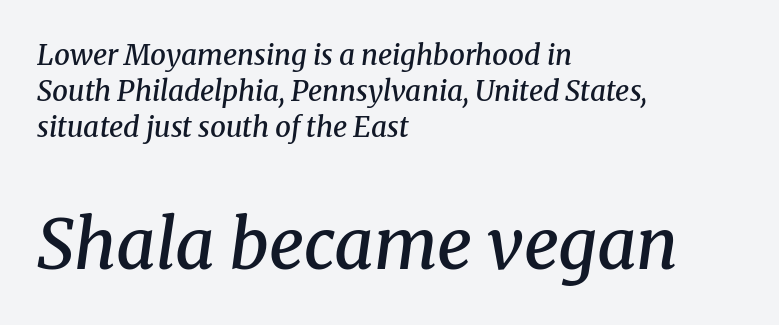
{"serif": "yes", "italic": "yes", "lean": "right", "slant_degrees": 8, "bold": "semi", "weight": "semibold", "width": "normal", "stroke_contrast": "medium", "x_height": "medium", "monospaced": "no", "underline": "no", "align": "left", "line_spacing": "normal", "line_spacing_ratio": 1.29, "letter_spacing": "normal", "letter_spacing_em": 0.0, "larger_block": "second", "size_ratio": 2.46, "glyph_px": 69}
